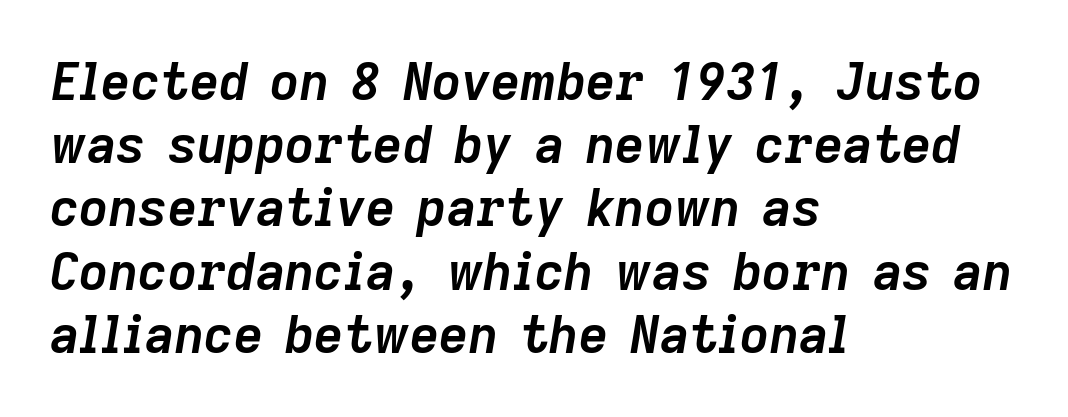
The rag falls on the right side of this text block. The letters advance in unequal steps, a hallmark of proportional type. The passage shown has conventional tracking throughout. The baseline area is clear.
